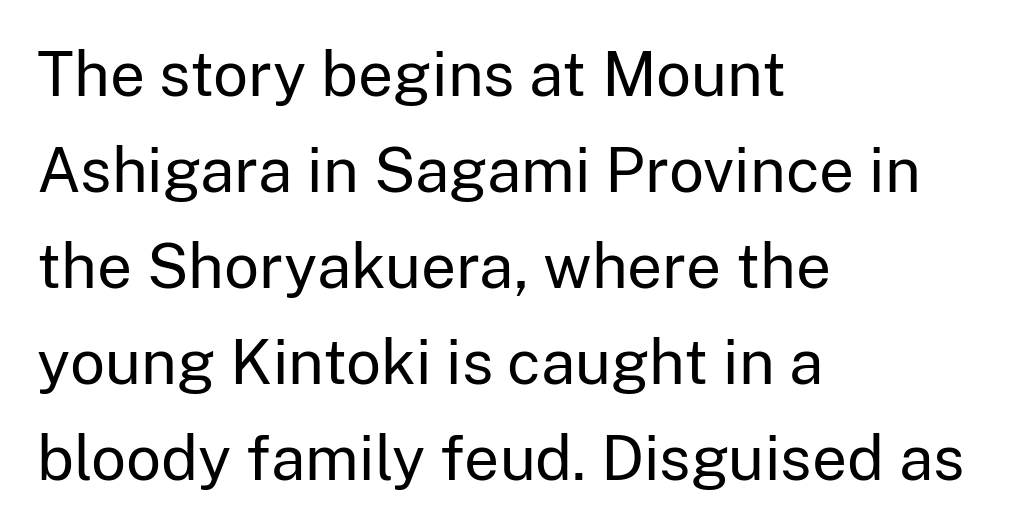
Q: Is the text bold? A: No.
Q: Is the text italic (slanted)? A: No, it is upright.
Q: Is the typeface a serif or a sans-serif typeface? A: Sans-serif.
Q: Is the text underlined? A: No.
Q: How is the paragraph aligned? A: Left-aligned.
Q: Is the spacing between letters normal or unusually wide? A: Normal.
Q: Is the spacing between lines tight, normal or loose? A: Normal.
Q: Width (condensed, normal, or wide)? A: Normal.
Q: Stroke contrast? A: Low.
Q: x-height? A: Medium.
Q: Monospaced? A: No.
